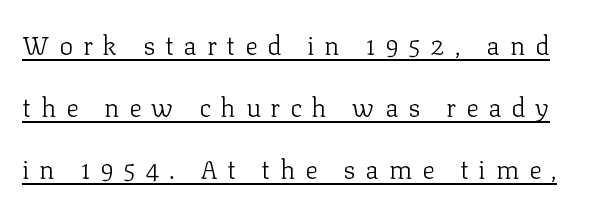
Q: Is the text bold? A: No.
Q: Is the text italic (slanted)? A: No, it is upright.
Q: Is the text underlined? A: Yes.
Q: Is the spacing between letters normal or unusually wide? A: Unusually wide.
Q: Is the spacing between lines tight, normal or loose? A: Loose.
